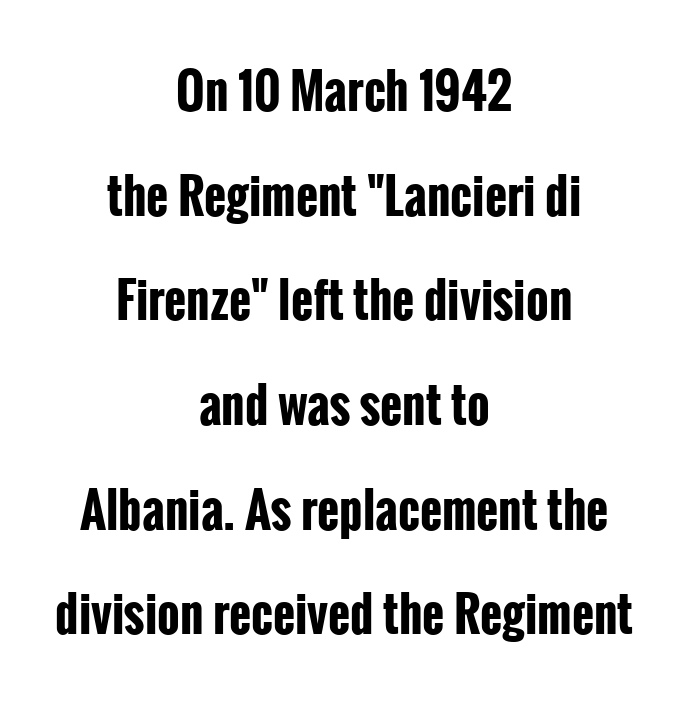
Q: Is the text bold? A: Yes.
Q: Is the text italic (slanted)? A: No, it is upright.
Q: Is the typeface a serif or a sans-serif typeface? A: Sans-serif.
Q: Is the text underlined? A: No.
Q: How is the paragraph aligned? A: Centered.
Q: Is the spacing between letters normal or unusually wide? A: Normal.
Q: Is the spacing between lines tight, normal or loose? A: Loose.
Q: Width (condensed, normal, or wide)? A: Condensed.
Q: Stroke contrast? A: Low.
Q: x-height? A: Medium.
Q: Monospaced? A: No.
